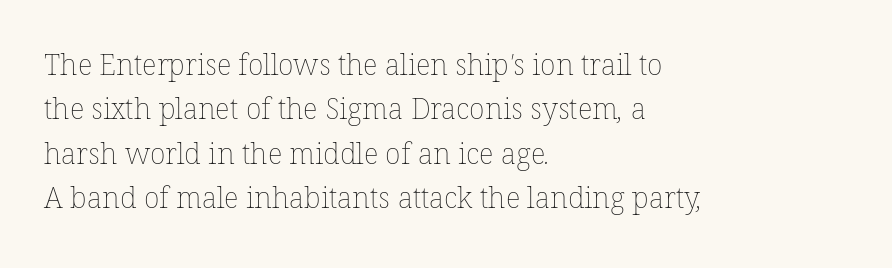
{"bold": "no", "weight": "thin", "width": "normal", "stroke_contrast": "low", "x_height": "medium", "monospaced": "no", "underline": "no", "align": "left", "line_spacing": "normal", "line_spacing_ratio": 1.53, "letter_spacing": "normal", "letter_spacing_em": 0.0, "glyph_px": 29}
